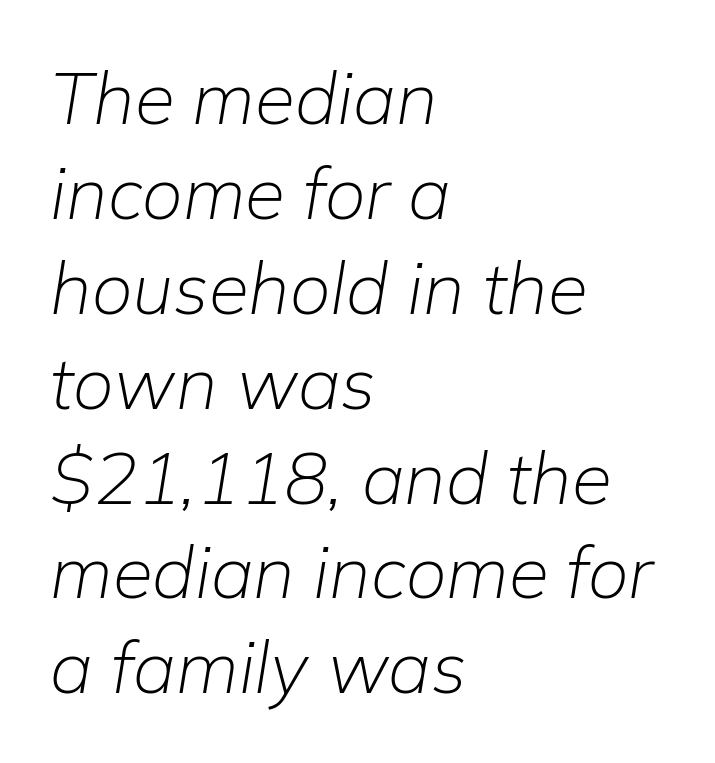
{"italic": "yes", "lean": "right", "slant_degrees": 9, "bold": "no", "weight": "light", "width": "normal", "stroke_contrast": "low", "x_height": "medium", "monospaced": "no", "underline": "no", "align": "left", "line_spacing": "normal", "line_spacing_ratio": 1.3, "letter_spacing": "normal", "letter_spacing_em": 0.0, "glyph_px": 73}
